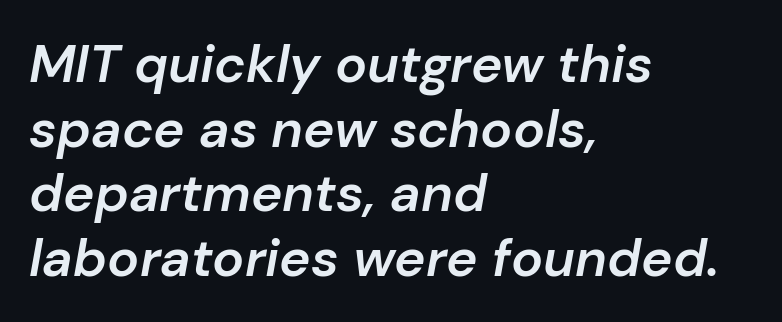
Weight check: semibold — heavier than regular, not quite bold. Looks like regular typesetting: each glyph gets only the width it needs. The rendering applies a slant to the glyphs. Has an underline been added? It has not. What stands out about the letter spacing? Nothing — it is the standard amount. Each line starts at the same left margin while the right side varies.
